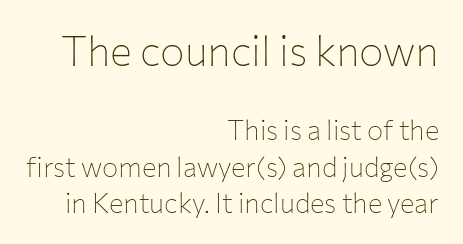
{"serif": "no", "italic": "no", "bold": "no", "weight": "thin", "width": "normal", "stroke_contrast": "low", "x_height": "medium", "monospaced": "no", "underline": "no", "align": "right", "line_spacing": "normal", "line_spacing_ratio": 1.35, "letter_spacing": "normal", "letter_spacing_em": 0.0, "larger_block": "first", "size_ratio": 1.52, "glyph_px": 41}
